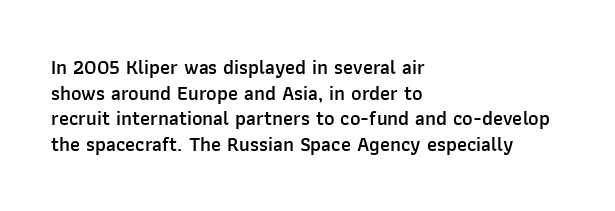
The image shows 20 px text type, upright; set left-aligned, normal line spacing (1.28x), normal letter spacing, not underlined.
